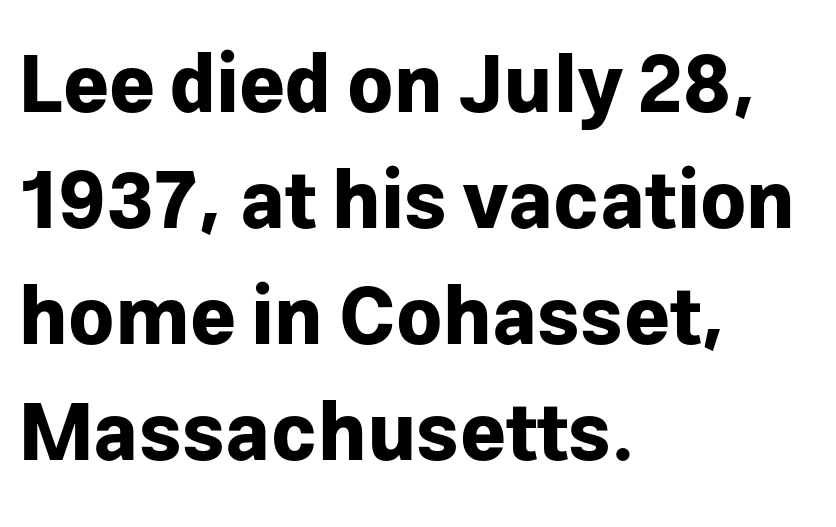
The image shows 79 px bold sans-serif type, upright; set left-aligned, normal line spacing (1.47x), normal letter spacing, not underlined; low stroke contrast and a medium x-height.
